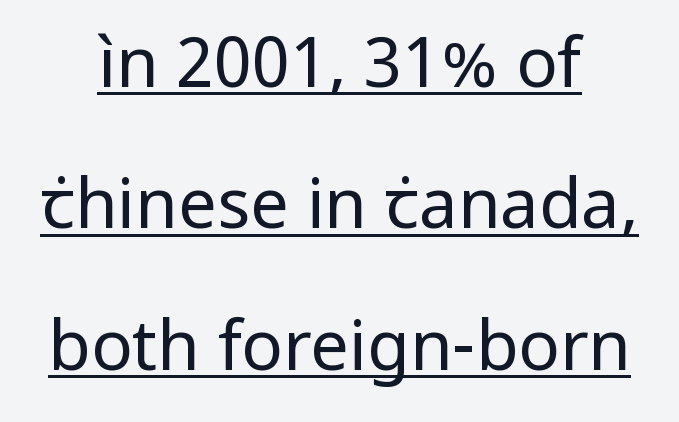
{"serif": "no", "italic": "no", "bold": "no", "weight": "regular", "width": "normal", "stroke_contrast": "low", "x_height": "medium", "monospaced": "no", "underline": "yes", "align": "center", "line_spacing": "loose", "line_spacing_ratio": 2.05, "letter_spacing": "normal", "letter_spacing_em": 0.0, "glyph_px": 69}
